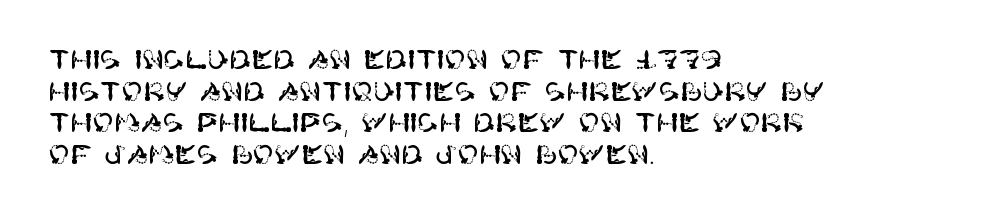
{"italic": "no", "underline": "no", "align": "left", "line_spacing_ratio": 1.22, "letter_spacing": "normal", "letter_spacing_em": 0.0, "glyph_px": 26}
